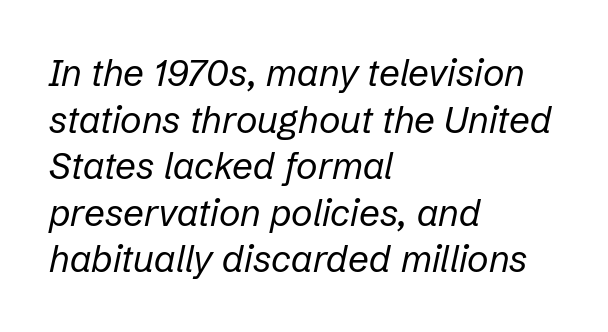
Q: Is the text bold? A: No.
Q: Is the text italic (slanted)? A: Yes, it leans right by about 12 degrees.
Q: Is the text underlined? A: No.
Q: How is the paragraph aligned? A: Left-aligned.
Q: Is the spacing between letters normal or unusually wide? A: Normal.
Q: Is the spacing between lines tight, normal or loose? A: Normal.
Q: Width (condensed, normal, or wide)? A: Normal.
Q: Stroke contrast? A: Low.
Q: x-height? A: Medium.
Q: Monospaced? A: No.
